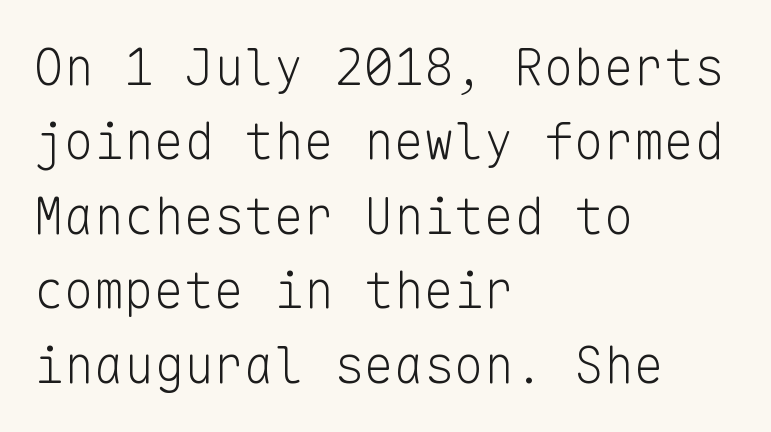
Q: Is the text bold? A: No.
Q: Is the text italic (slanted)? A: No, it is upright.
Q: Is the typeface a serif or a sans-serif typeface? A: Sans-serif.
Q: Is the text underlined? A: No.
Q: How is the paragraph aligned? A: Left-aligned.
Q: Is the spacing between letters normal or unusually wide? A: Normal.
Q: Is the spacing between lines tight, normal or loose? A: Normal.
Q: Width (condensed, normal, or wide)? A: Normal.
Q: Stroke contrast? A: Low.
Q: x-height? A: Medium.
Q: Monospaced? A: Yes.
